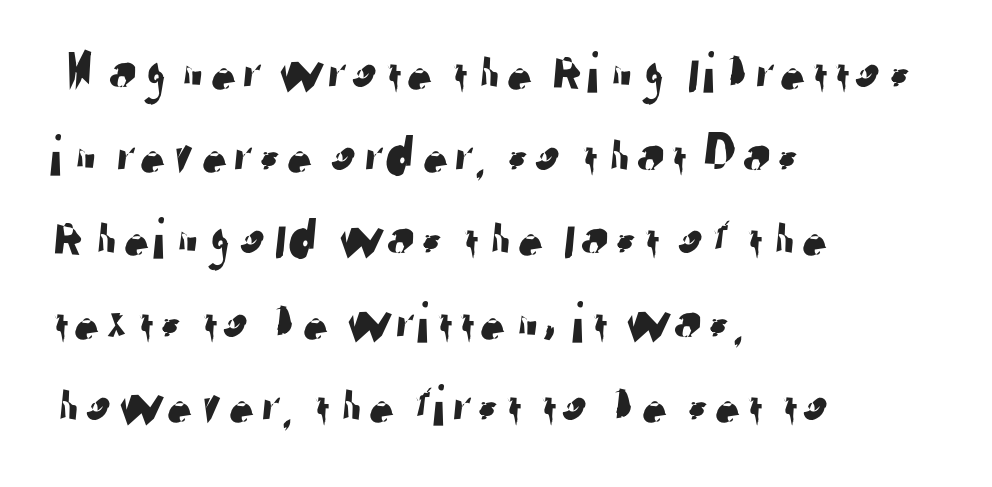
The image shows 59 px sans-serif type; set left-aligned, normal line spacing (1.41x), normal letter spacing, not underlined; low stroke contrast and a medium x-height.
